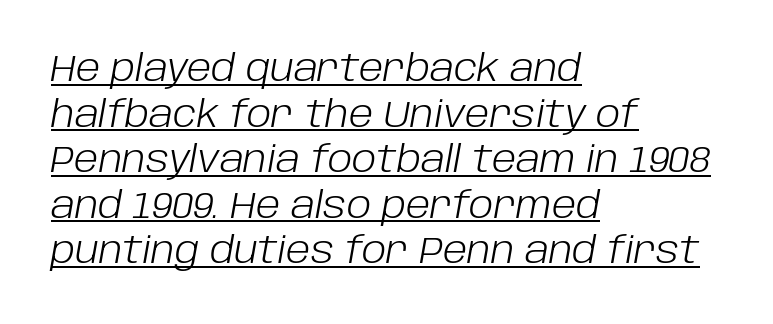
The image shows 37 px light type, italic (leaning right); set left-aligned, line spacing 1.23x, normal letter spacing, underlined; low stroke contrast and a large x-height.
